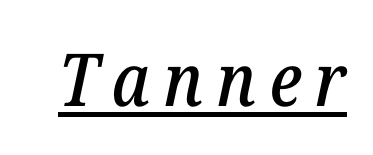
Underlining? Definitely there. Looking at the ascenders, they clearly lean. The face used here is proportionally spaced, like ordinary book or web type. Unlike a clean sans, this face finishes its strokes with serifs.
